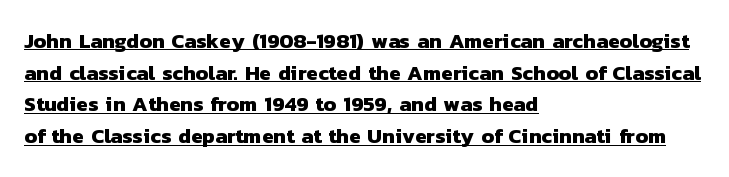
The image shows 21 px bold type; set left-aligned, normal line spacing (1.51x), normal letter spacing, underlined.
